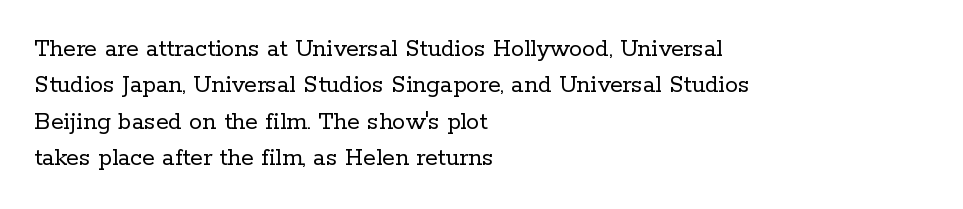
Q: Is the text bold? A: No.
Q: Is the text italic (slanted)? A: No, it is upright.
Q: Is the text underlined? A: No.
Q: How is the paragraph aligned? A: Left-aligned.
Q: Is the spacing between letters normal or unusually wide? A: Normal.
Q: Is the spacing between lines tight, normal or loose? A: Normal.
